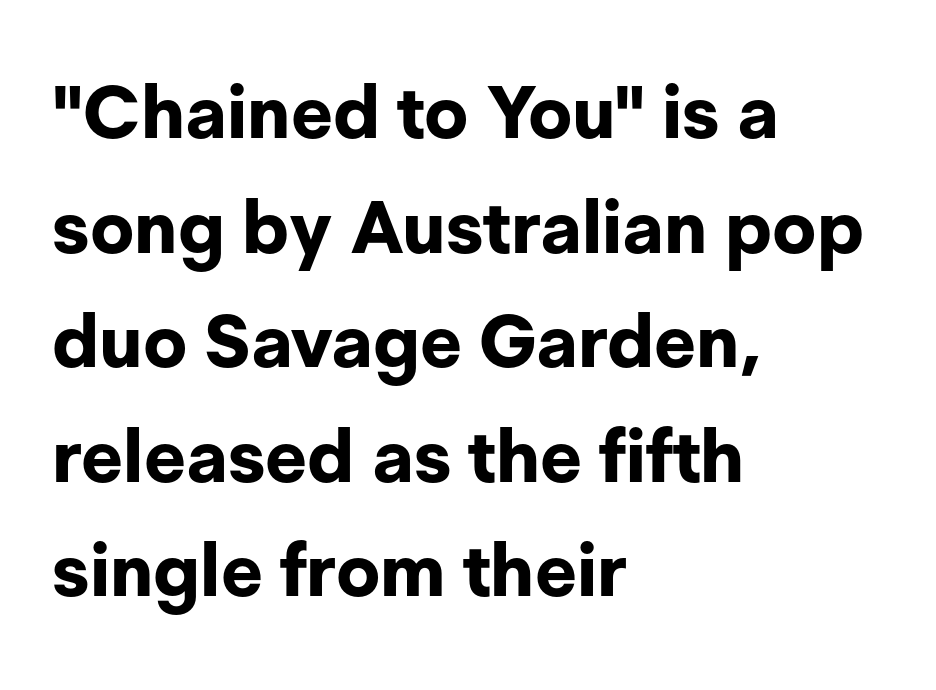
Q: Is the text bold? A: Yes.
Q: Is the text italic (slanted)? A: No, it is upright.
Q: Is the typeface a serif or a sans-serif typeface? A: Sans-serif.
Q: Is the text underlined? A: No.
Q: How is the paragraph aligned? A: Left-aligned.
Q: Is the spacing between letters normal or unusually wide? A: Normal.
Q: Is the spacing between lines tight, normal or loose? A: Normal.
Q: Width (condensed, normal, or wide)? A: Normal.
Q: Stroke contrast? A: Low.
Q: x-height? A: Medium.
Q: Monospaced? A: No.
